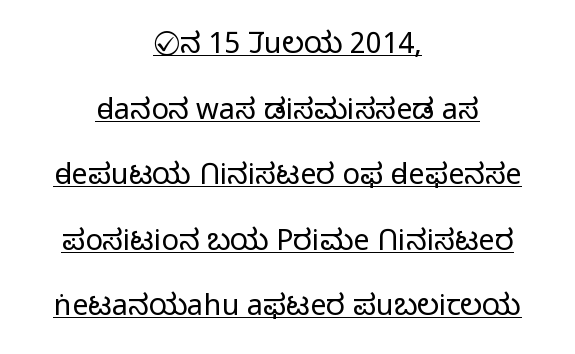
These lines are rendered in a variable-pitch font. No feet cap the strokes, marking this as sans-serif type. One-word summary of the alignment: center. A light-to-regular cut is what we see here. Decoration check: the copy is underlined.
